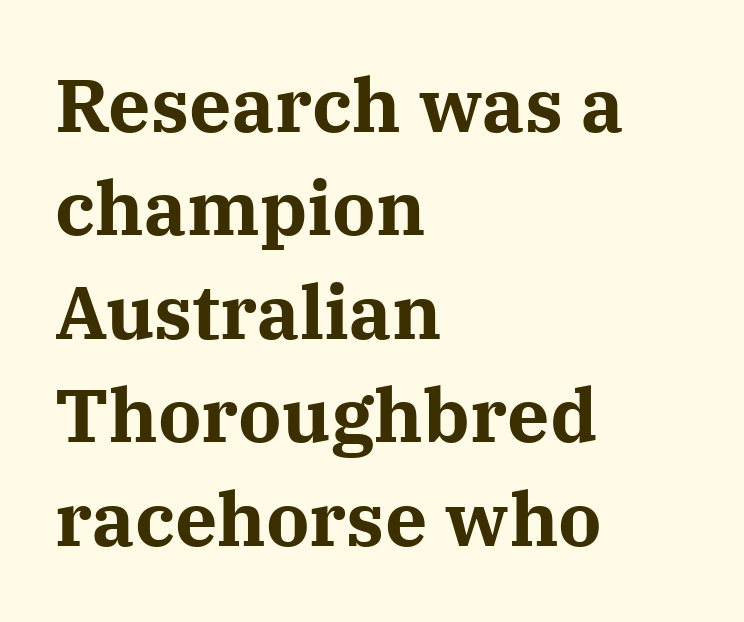
Q: Is the text bold? A: Yes.
Q: Is the text italic (slanted)? A: No, it is upright.
Q: Is the typeface a serif or a sans-serif typeface? A: Serif.
Q: Is the text underlined? A: No.
Q: How is the paragraph aligned? A: Left-aligned.
Q: Is the spacing between letters normal or unusually wide? A: Normal.
Q: Is the spacing between lines tight, normal or loose? A: Normal.
Q: Width (condensed, normal, or wide)? A: Normal.
Q: Stroke contrast? A: Medium.
Q: x-height? A: Medium.
Q: Monospaced? A: No.
